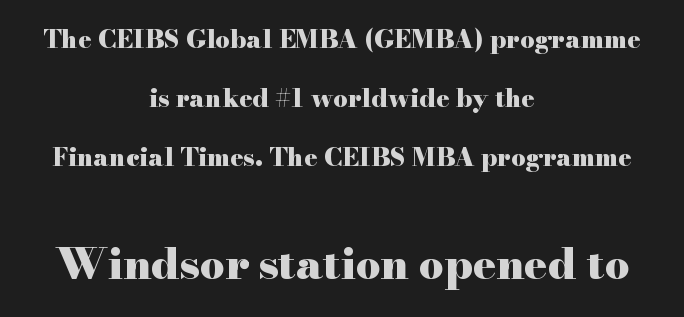
The horizontal fit of the characters is conventional and even. Style check: upright. The space between consecutive lines is lavish. What kind of face is this? One with serifs. The paragraph has two soft edges and a firm central axis.
